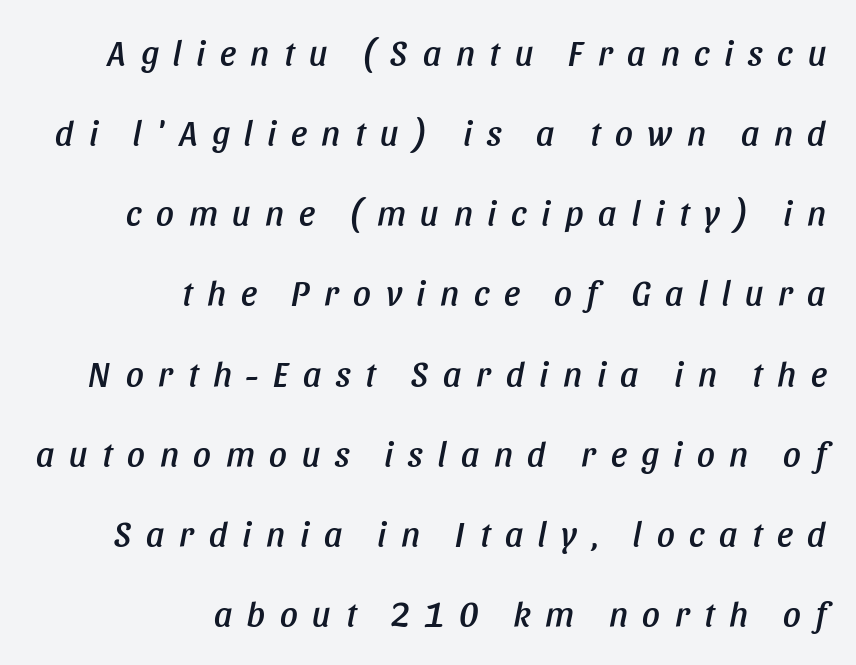
Regarding leading, the lines here are spaced well apart. The gap between lines stays unmarked. Which margin do the lines hug? The right one — the left edge is uneven. Proportional: the letters do not fall into vertical columns.
